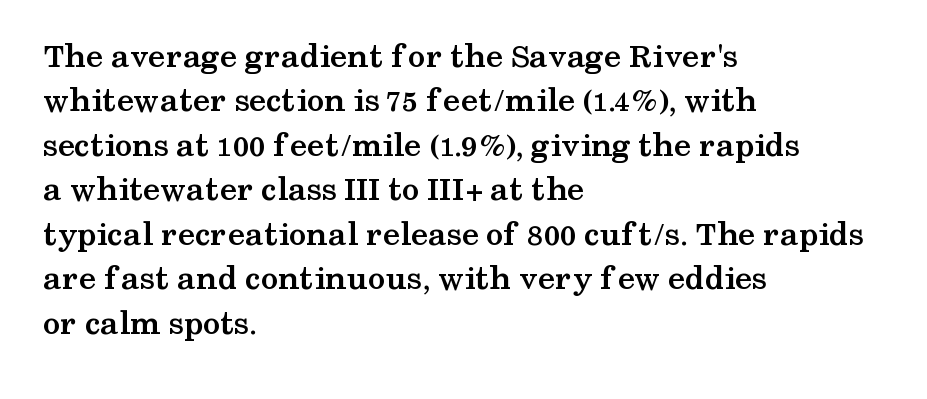
{"serif": "yes", "italic": "no", "bold": "yes", "weight": "semibold", "width": "wide", "stroke_contrast": "medium", "x_height": "medium", "monospaced": "no", "underline": "no", "align": "left", "line_spacing": "normal", "line_spacing_ratio": 1.27, "letter_spacing": "normal", "letter_spacing_em": 0.0, "glyph_px": 35}
